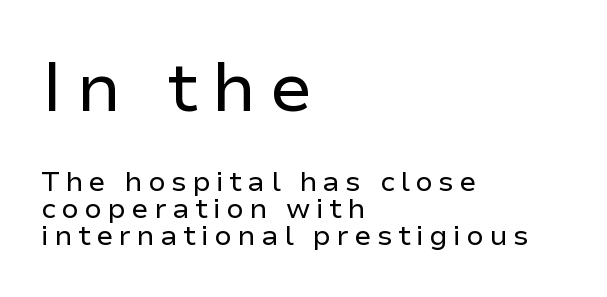
The image shows 69 px regular-weight sans-serif type, upright; set left-aligned, tight line spacing (0.96x), not underlined; the first (top) block is 2.46x larger; low stroke contrast and a medium x-height.
